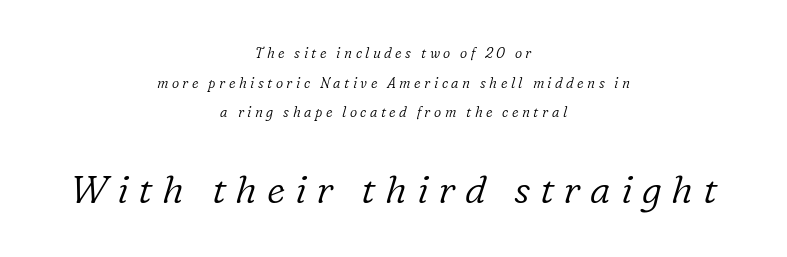
Ink coverage per letter is moderate at most. Horizontal alignment here is central, giving a formal, balanced look. This sample has the flowing, uneven cadence of proportional lettering. The emphasis by scale lands on block number two, below.
